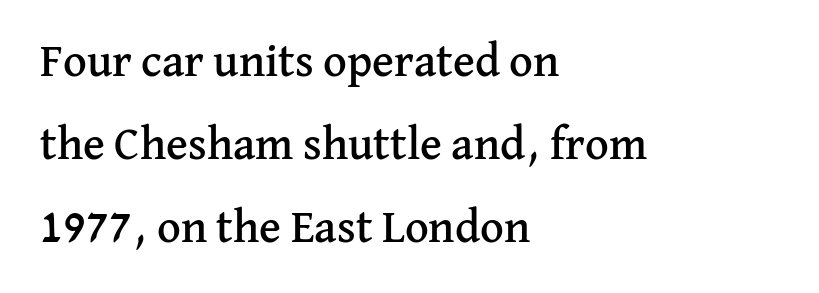
The passage shown is typed in a proportional face where columns would drift. The baseline area is clear. The letters sit at their default tracking, neither squeezed nor spread. If you drew a ruler down the left edge, every line would touch it. The glyphs in this specimen are seriffed.
